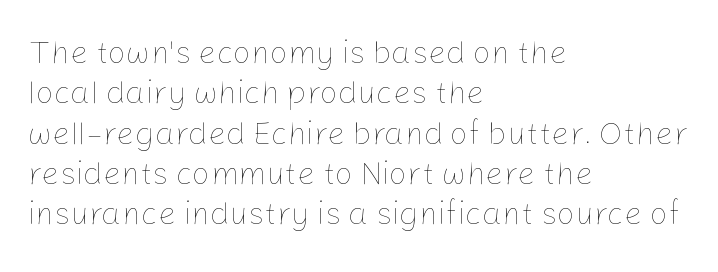
Q: Is the text bold? A: No.
Q: Is the text italic (slanted)? A: No, it is upright.
Q: Is the text underlined? A: No.
Q: How is the paragraph aligned? A: Left-aligned.
Q: Is the spacing between letters normal or unusually wide? A: Normal.
Q: Is the spacing between lines tight, normal or loose? A: Normal.
Q: Width (condensed, normal, or wide)? A: Normal.
Q: Stroke contrast? A: Low.
Q: x-height? A: Medium.
Q: Monospaced? A: No.
